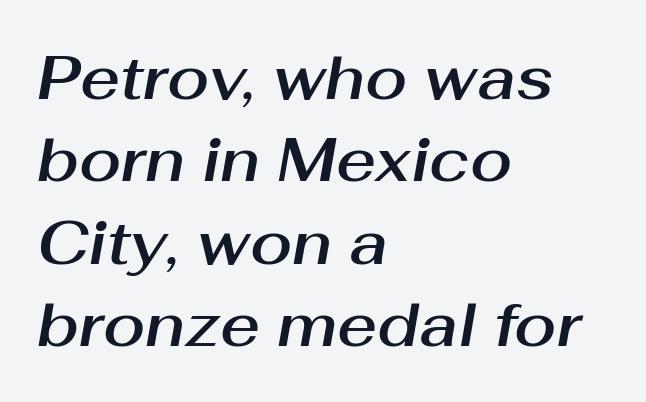
Tracking value appears to be zero — textbook default spacing. The letters are slanted; this is an italic face. The letters advance in unequal steps, a hallmark of proportional type. These lines are set flush left with a ragged right edge. This rendering features lettering with no underline.
